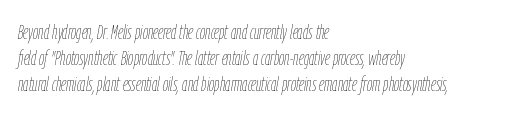
The image shows 21 px text type, italic (leaning right); set left-aligned, line spacing 1.24x, normal letter spacing, not underlined.
